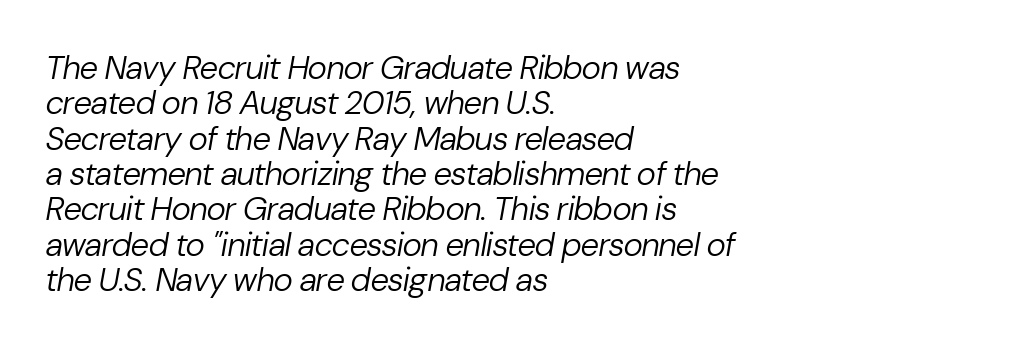
The image shows 33 px regular-weight type, italic (leaning right); set left-aligned, tight line spacing (1.07x), normal letter spacing, not underlined; low stroke contrast and a medium x-height.
